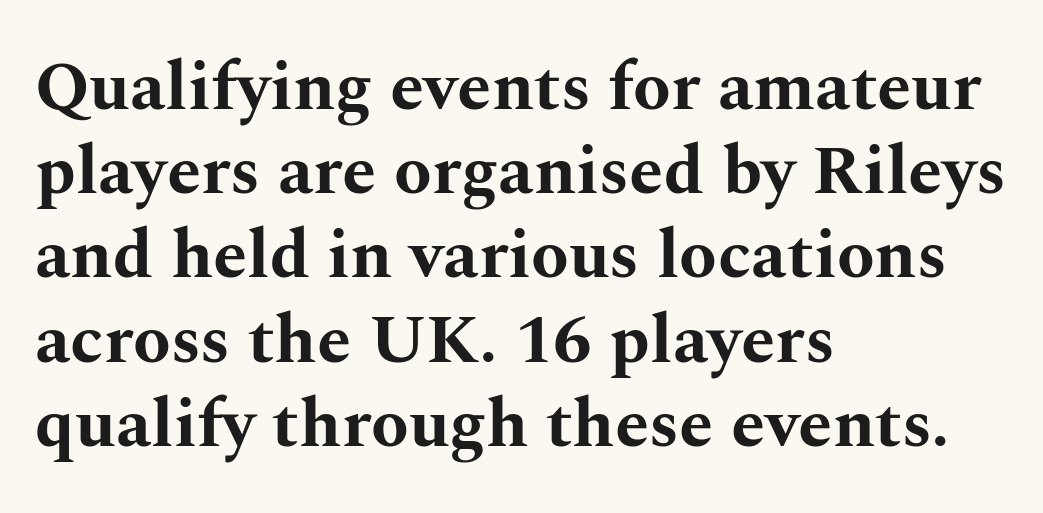
Q: Is the text bold? A: Yes.
Q: Is the text italic (slanted)? A: No, it is upright.
Q: Is the typeface a serif or a sans-serif typeface? A: Serif.
Q: Is the text underlined? A: No.
Q: How is the paragraph aligned? A: Left-aligned.
Q: Is the spacing between letters normal or unusually wide? A: Normal.
Q: Width (condensed, normal, or wide)? A: Wide.
Q: Stroke contrast? A: Medium.
Q: x-height? A: Medium.
Q: Monospaced? A: No.
